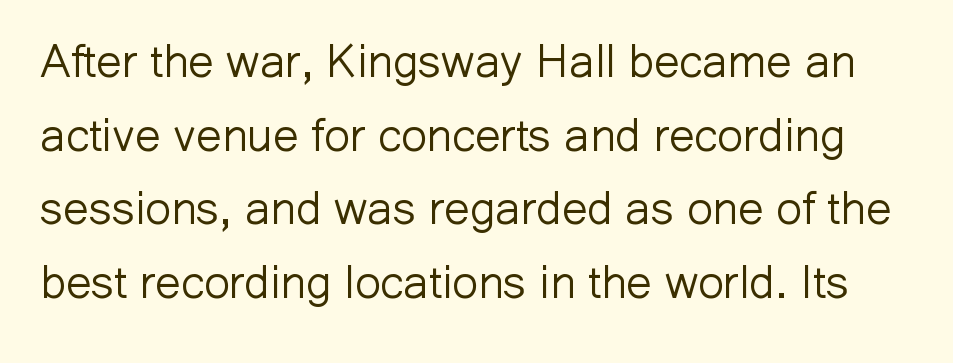
Descenders hang freely into open space. Stems here are at most as thick as an everyday book face. These lines are rendered in a variable-pitch font. Observe the ordinary spacing: letters are neighbours, not strangers.
